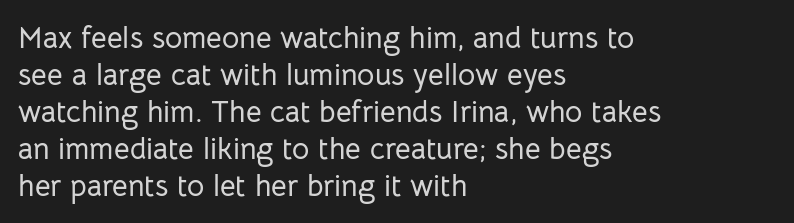
The letters stand upright; this is a roman face. Each word holds together tightly as a unit, with standard inter-letter gaps. The passage shown is typed in a proportional face where columns would drift. The baseline area is clear.
